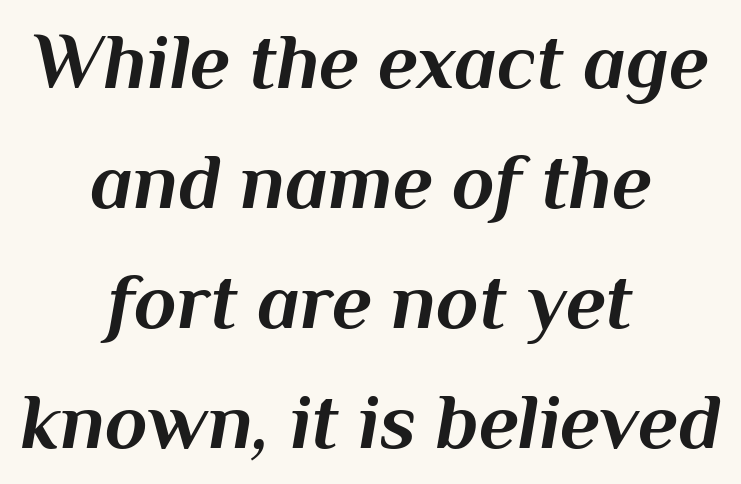
The image shows 78 px bold type, italic (leaning right); set centered, normal line spacing (1.54x), normal letter spacing, not underlined; medium stroke contrast and a medium x-height.
